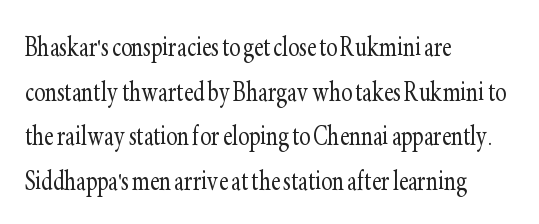
Q: Is the text bold? A: No.
Q: Is the text italic (slanted)? A: No, it is upright.
Q: Is the typeface a serif or a sans-serif typeface? A: Serif.
Q: Is the text underlined? A: No.
Q: How is the paragraph aligned? A: Left-aligned.
Q: Is the spacing between letters normal or unusually wide? A: Normal.
Q: Is the spacing between lines tight, normal or loose? A: Normal.
Q: Width (condensed, normal, or wide)? A: Condensed.
Q: Stroke contrast? A: Low.
Q: x-height? A: Small.
Q: Monospaced? A: No.
